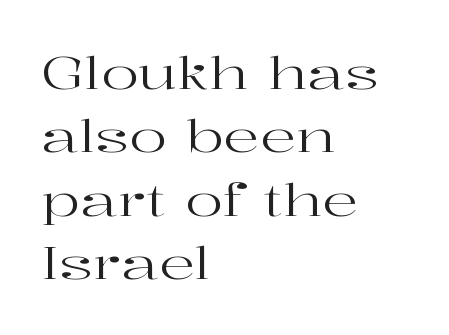
Underlining? Definitely not there. Nope, not italic — everything's standing straight. The face used here is proportionally spaced, like ordinary book or web type. Is the block centered? No — it sits flush against the left margin. Horizontal bands of white between lines are of average thickness.
